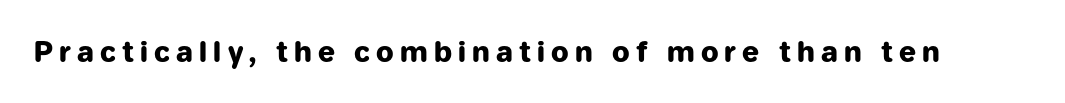
Bare-footed words on every line. Posture: upright roman. Compared with typical body copy, the letter spacing here is much looser. The characters display no serif detailing; their extremities are plain.
